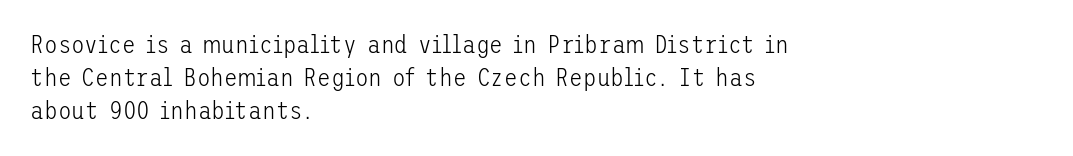
Q: Is the text bold? A: No.
Q: Is the text italic (slanted)? A: No, it is upright.
Q: Is the text underlined? A: No.
Q: How is the paragraph aligned? A: Left-aligned.
Q: Is the spacing between letters normal or unusually wide? A: Normal.
Q: Is the spacing between lines tight, normal or loose? A: Normal.
